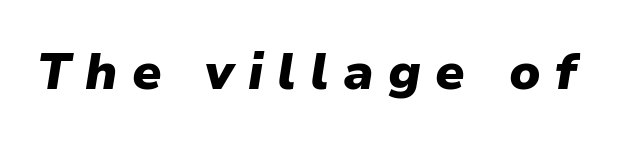
{"italic": "yes", "lean": "right", "slant_degrees": 9, "bold": "yes", "weight": "heavy", "width": "normal", "stroke_contrast": "low", "x_height": "medium", "monospaced": "no", "underline": "no", "letter_spacing": "wide", "letter_spacing_em": 0.28, "glyph_px": 51}
